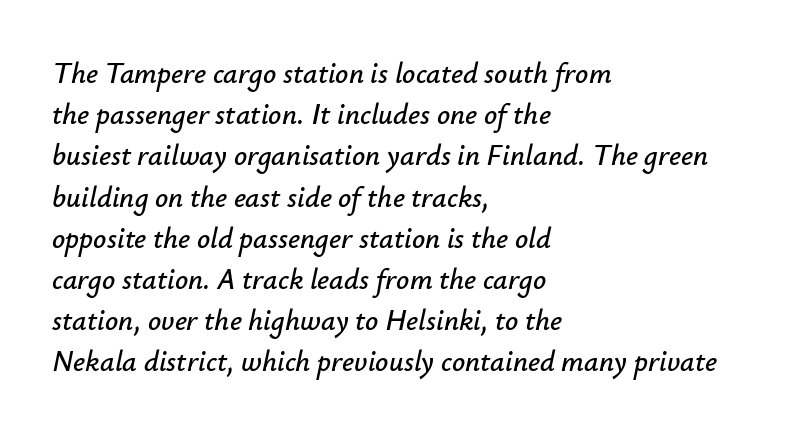
Q: Is the text italic (slanted)? A: Yes, it leans right by about 12 degrees.
Q: Is the text underlined? A: No.
Q: How is the paragraph aligned? A: Left-aligned.
Q: Is the spacing between letters normal or unusually wide? A: Normal.
Q: Is the spacing between lines tight, normal or loose? A: Normal.
Q: Width (condensed, normal, or wide)? A: Normal.
Q: Stroke contrast? A: Low.
Q: x-height? A: Small.
Q: Monospaced? A: No.
